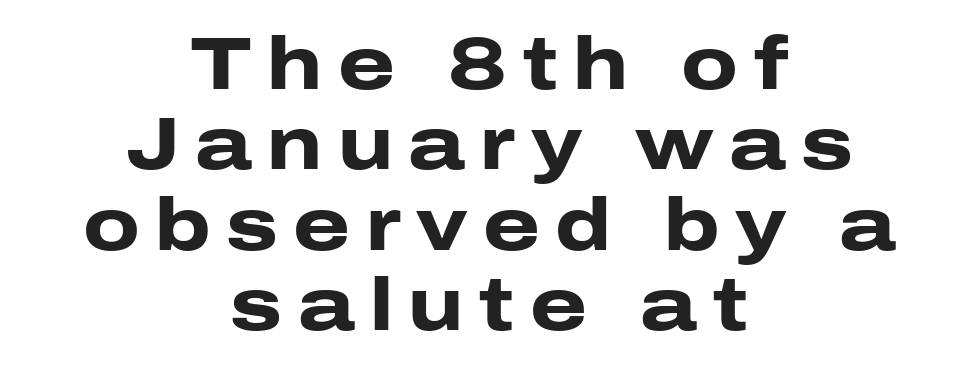
The image shows 73 px heavy, wide sans-serif type, upright; set centered, tight line spacing (1.1x), unusually wide letter spacing (+0.21 em), not underlined; low stroke contrast and a medium x-height.
